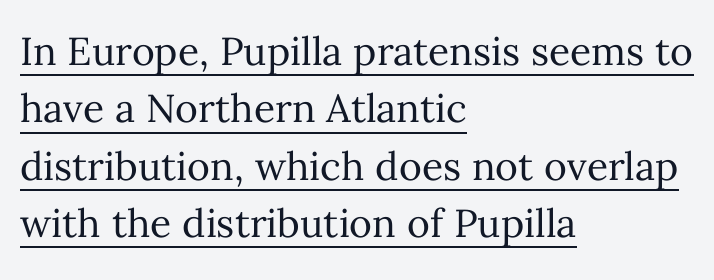
Q: Is the text bold? A: No.
Q: Is the text italic (slanted)? A: No, it is upright.
Q: Is the text underlined? A: Yes.
Q: How is the paragraph aligned? A: Left-aligned.
Q: Is the spacing between letters normal or unusually wide? A: Normal.
Q: Is the spacing between lines tight, normal or loose? A: Normal.
Q: Width (condensed, normal, or wide)? A: Normal.
Q: Stroke contrast? A: Medium.
Q: x-height? A: Medium.
Q: Monospaced? A: No.
